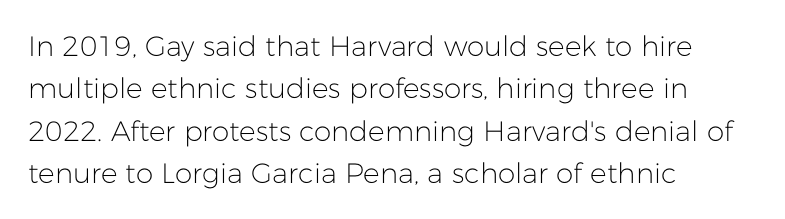
In CSS terms this would be text-align: left. Beneath every word, the page is bare. Between one letter and the next there's only the usual sliver of space. A typesetter would call this proportional, since set widths differ per character. Letterform terminals end flat and unadorned throughout the passage.
